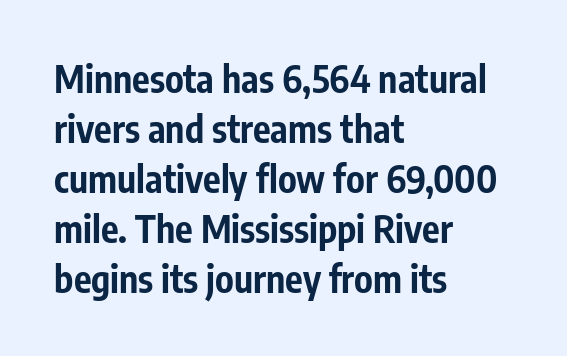
Q: Is the text bold? A: Yes.
Q: Is the text italic (slanted)? A: No, it is upright.
Q: Is the typeface a serif or a sans-serif typeface? A: Sans-serif.
Q: Is the text underlined? A: No.
Q: How is the paragraph aligned? A: Left-aligned.
Q: Is the spacing between letters normal or unusually wide? A: Normal.
Q: Is the spacing between lines tight, normal or loose? A: Normal.
Q: Width (condensed, normal, or wide)? A: Condensed.
Q: Stroke contrast? A: Low.
Q: x-height? A: Medium.
Q: Monospaced? A: No.
